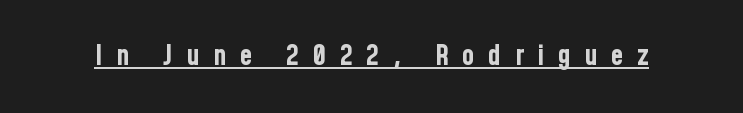
Q: Is the text bold? A: Yes.
Q: Is the text italic (slanted)? A: No, it is upright.
Q: Is the typeface a serif or a sans-serif typeface? A: Sans-serif.
Q: Is the text underlined? A: Yes.
Q: Is the spacing between letters normal or unusually wide? A: Unusually wide.
Q: Width (condensed, normal, or wide)? A: Condensed.
Q: Stroke contrast? A: Low.
Q: x-height? A: Medium.
Q: Monospaced? A: No.
